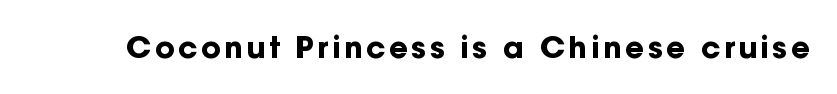
Q: Is the text bold? A: Yes.
Q: Is the text italic (slanted)? A: No, it is upright.
Q: Is the typeface a serif or a sans-serif typeface? A: Sans-serif.
Q: Is the text underlined? A: No.
Q: Width (condensed, normal, or wide)? A: Normal.
Q: Stroke contrast? A: Low.
Q: x-height? A: Medium.
Q: Monospaced? A: No.
